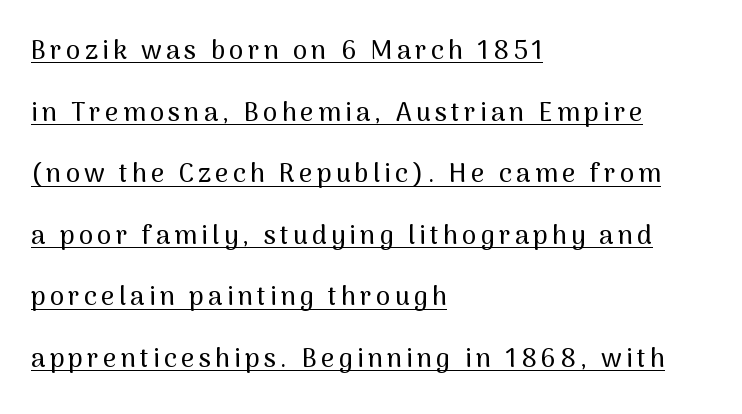
{"italic": "no", "underline": "yes", "align": "left", "line_spacing": "loose", "line_spacing_ratio": 2.37, "glyph_px": 26}
